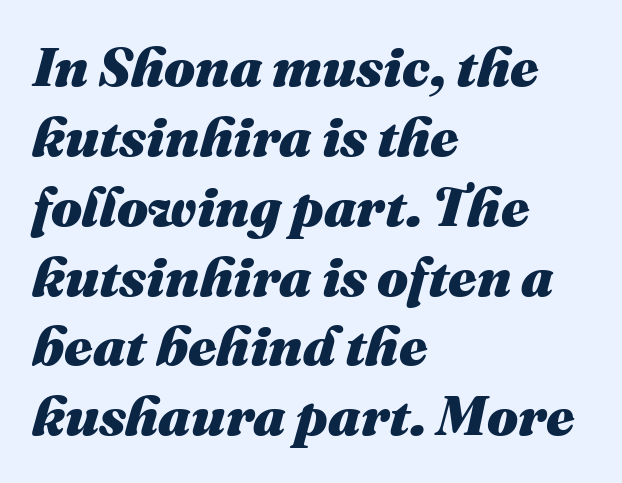
The image shows 55 px heavy type, italic (leaning right); set left-aligned, normal line spacing (1.27x), normal letter spacing, not underlined; medium stroke contrast and a medium x-height.
